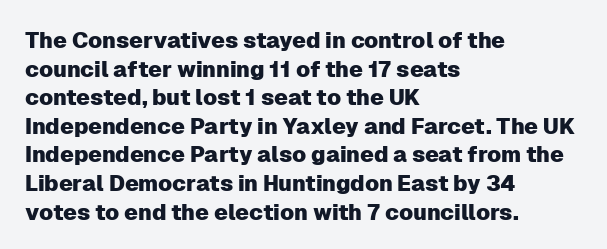
Q: Is the text italic (slanted)? A: No, it is upright.
Q: Is the text underlined? A: No.
Q: How is the paragraph aligned? A: Left-aligned.
Q: Is the spacing between letters normal or unusually wide? A: Normal.
Q: Is the spacing between lines tight, normal or loose? A: Normal.
